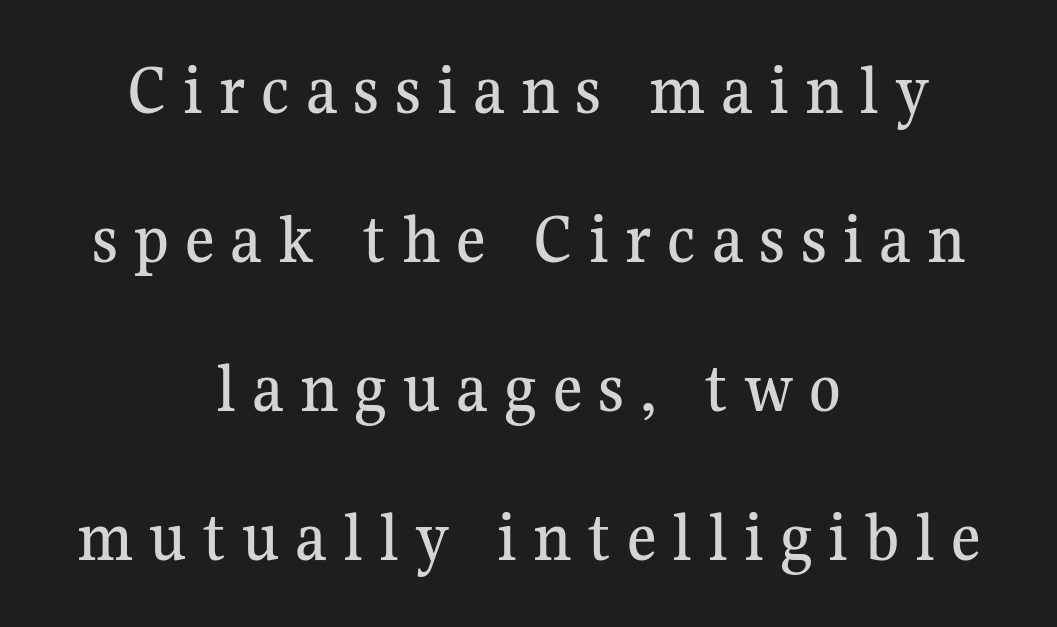
Q: Is the text italic (slanted)? A: No, it is upright.
Q: Is the typeface a serif or a sans-serif typeface? A: Serif.
Q: Is the text underlined? A: No.
Q: How is the paragraph aligned? A: Centered.
Q: Is the spacing between letters normal or unusually wide? A: Unusually wide.
Q: Is the spacing between lines tight, normal or loose? A: Loose.
Q: Width (condensed, normal, or wide)? A: Normal.
Q: Stroke contrast? A: Medium.
Q: x-height? A: Medium.
Q: Monospaced? A: No.
